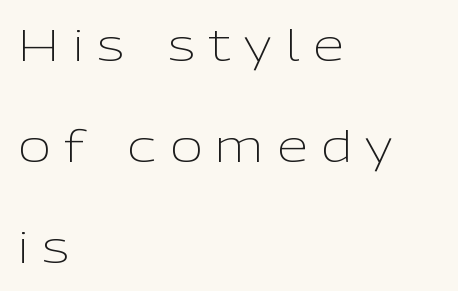
The text was rendered using a sans face with plain stroke endings. Weight: regular or lighter. Spacing verdict: proportional, widths tailored to each character. A typesetter would mark this as roman, not italic. Visually the block forms a straight wall on the left and a jagged coastline on the right.
